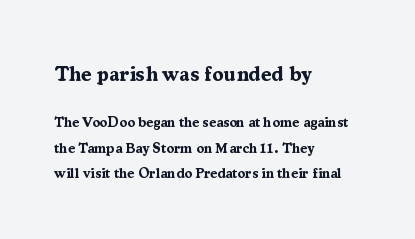
The image shows 21 px bold type, upright; set left-aligned, line spacing 1.83x, normal letter spacing, not underlined; the first (top) block is 1.5x larger.
